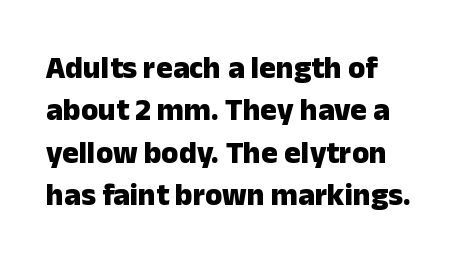
Q: Is the text bold? A: Yes.
Q: Is the text italic (slanted)? A: No, it is upright.
Q: Is the typeface a serif or a sans-serif typeface? A: Sans-serif.
Q: Is the text underlined? A: No.
Q: How is the paragraph aligned? A: Left-aligned.
Q: Is the spacing between letters normal or unusually wide? A: Normal.
Q: Is the spacing between lines tight, normal or loose? A: Normal.
Q: Width (condensed, normal, or wide)? A: Normal.
Q: Stroke contrast? A: Low.
Q: x-height? A: Medium.
Q: Monospaced? A: No.
